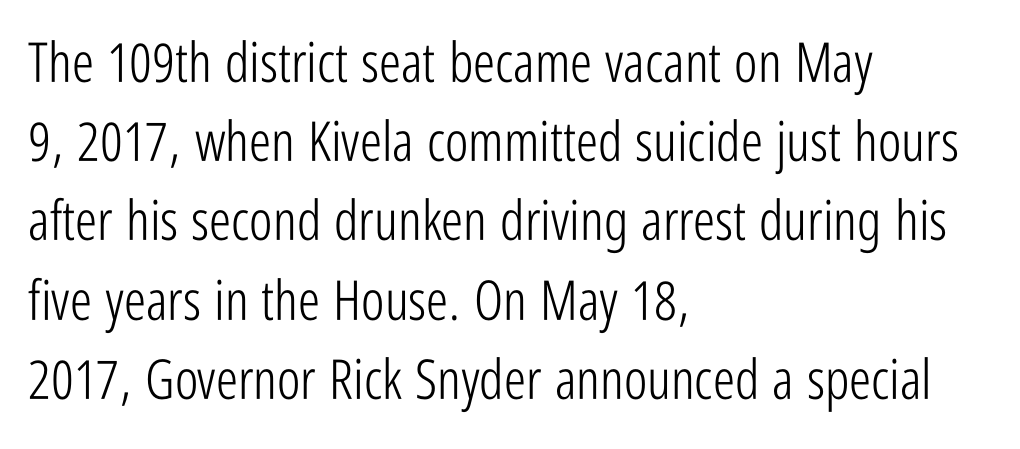
{"serif": "no", "italic": "no", "bold": "no", "weight": "light", "width": "condensed", "stroke_contrast": "low", "x_height": "medium", "monospaced": "no", "underline": "no", "align": "left", "line_spacing": "normal", "line_spacing_ratio": 1.44, "letter_spacing": "normal", "letter_spacing_em": 0.0, "glyph_px": 55}
